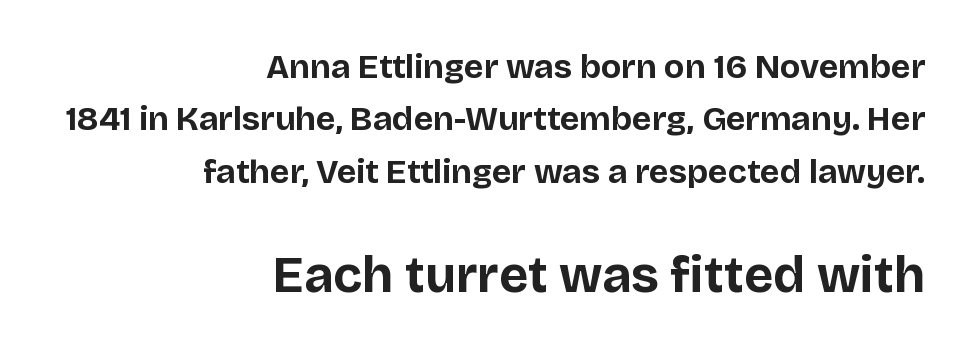
{"serif": "no", "italic": "no", "bold": "yes", "weight": "bold", "width": "normal", "stroke_contrast": "low", "x_height": "large", "monospaced": "no", "underline": "no", "align": "right", "line_spacing": "normal", "line_spacing_ratio": 1.54, "letter_spacing": "normal", "letter_spacing_em": 0.0, "larger_block": "second", "size_ratio": 1.5, "glyph_px": 51}
